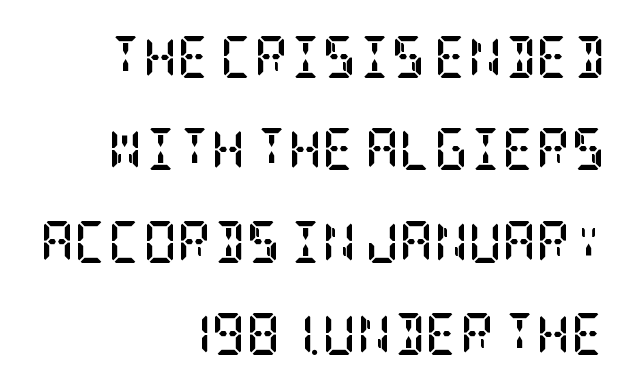
The image shows 42 px semibold, condensed serif type, upright; set right-aligned, loose line spacing (2.2x), normal letter spacing, not underlined; low stroke contrast and a large x-height.
